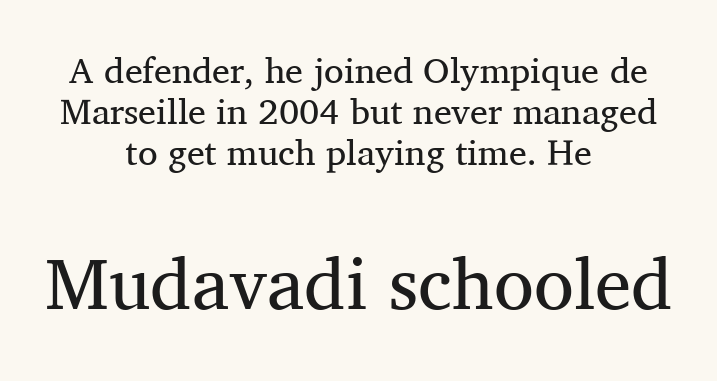
Q: Is the text bold? A: No.
Q: Is the text italic (slanted)? A: No, it is upright.
Q: Is the typeface a serif or a sans-serif typeface? A: Serif.
Q: Is the text underlined? A: No.
Q: How is the paragraph aligned? A: Centered.
Q: Is the spacing between letters normal or unusually wide? A: Normal.
Q: Is the spacing between lines tight, normal or loose? A: Tight.
Q: Which block of text is set in a larger size, the first (top) or the second (bottom)? A: The second (bottom) one.
Q: Width (condensed, normal, or wide)? A: Normal.
Q: Stroke contrast? A: Medium.
Q: x-height? A: Medium.
Q: Monospaced? A: No.
